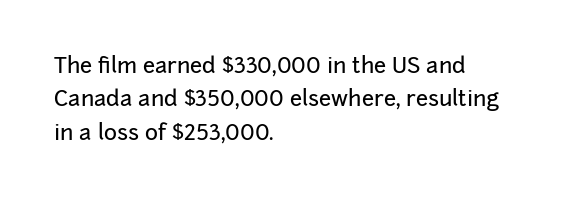
Q: Is the text italic (slanted)? A: No, it is upright.
Q: Is the text underlined? A: No.
Q: How is the paragraph aligned? A: Left-aligned.
Q: Is the spacing between letters normal or unusually wide? A: Normal.
Q: Is the spacing between lines tight, normal or loose? A: Normal.
